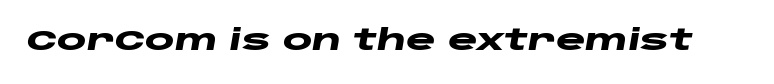
Check under the words: just untouched page. The rendering uses natural spacing where letterforms have individual widths. Compared with ordinary roman type, these characters are visibly tilted. The characters look thick and weighty, a clear bold.
